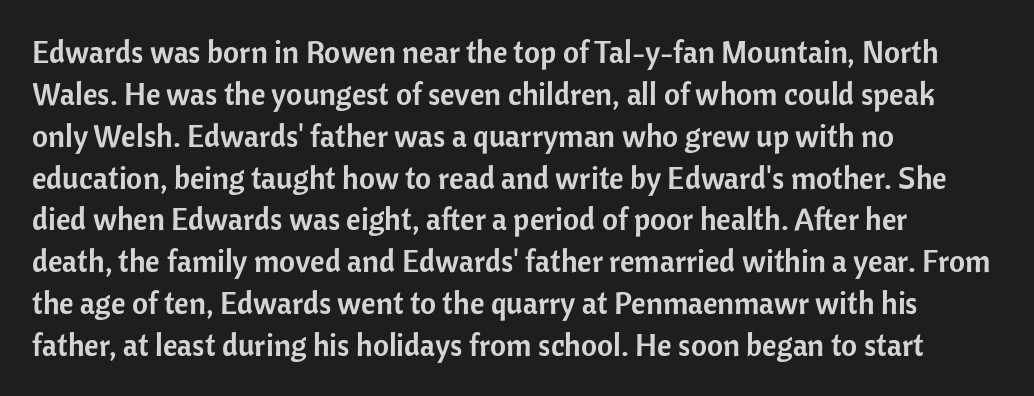
Q: Is the text italic (slanted)? A: No, it is upright.
Q: Is the typeface a serif or a sans-serif typeface? A: Sans-serif.
Q: Is the text underlined? A: No.
Q: How is the paragraph aligned? A: Left-aligned.
Q: Is the spacing between letters normal or unusually wide? A: Normal.
Q: Is the spacing between lines tight, normal or loose? A: Normal.
Q: Width (condensed, normal, or wide)? A: Normal.
Q: Stroke contrast? A: Low.
Q: x-height? A: Medium.
Q: Monospaced? A: No.
